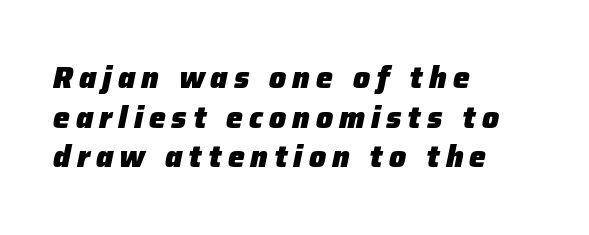
{"italic": "yes", "lean": "right", "slant_degrees": 12, "bold": "yes", "weight": "heavy", "width": "normal", "stroke_contrast": "low", "x_height": "medium", "monospaced": "no", "underline": "no", "align": "left", "line_spacing": "normal", "line_spacing_ratio": 1.32, "letter_spacing": "wide", "letter_spacing_em": 0.2, "glyph_px": 30}
